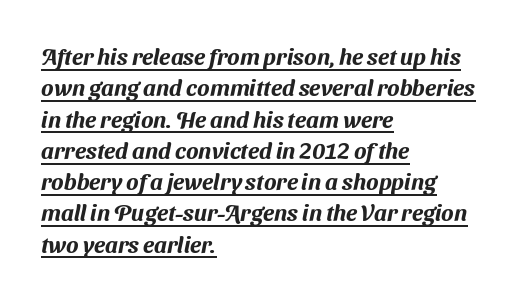
The rag falls on the right side of this text block. Each line of the rendering has a horizontal stroke beneath the glyphs. The space between consecutive lines is moderate. The type is set solid horizontally, with unmodified tracking.
